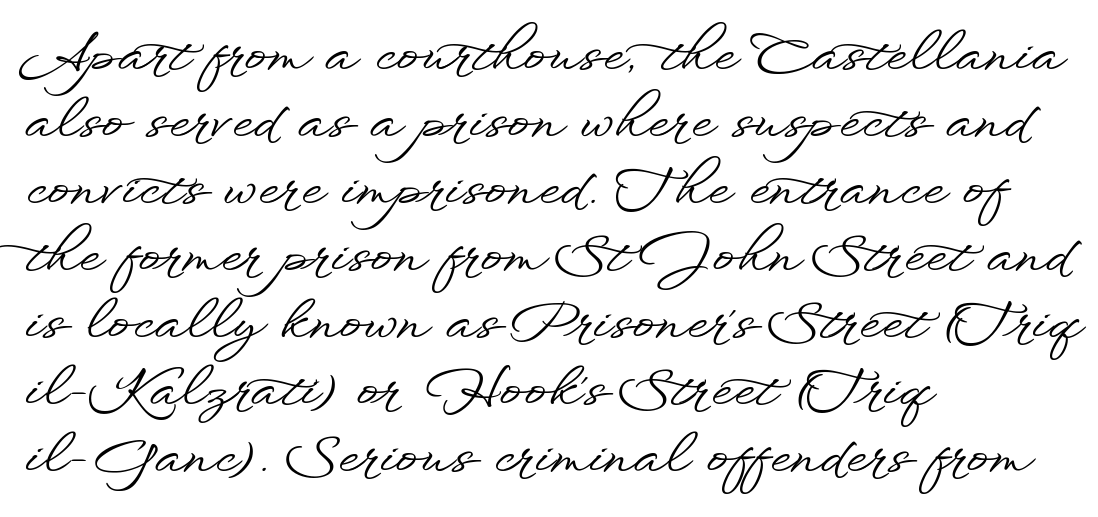
The passage shown is typed in a proportional face where columns would drift. The ragged edge is on the right, which tells us the setting is flush left. The rendering shows plain stroke endings on the letterforms — a sans-serif design. In terms of letterspacing, this is plain default setting. No word sits above an underline.
